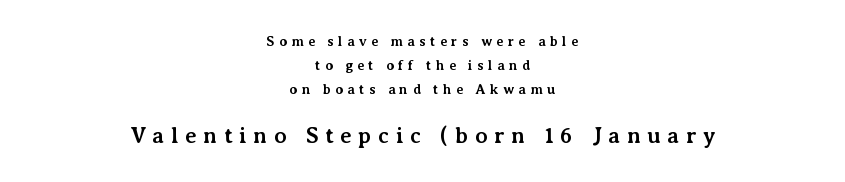
The image shows 22 px bold type, upright; set centered, line spacing 1.73x, unusually wide letter spacing (+0.31 em), not underlined; the second (bottom) block is 1.57x larger.
